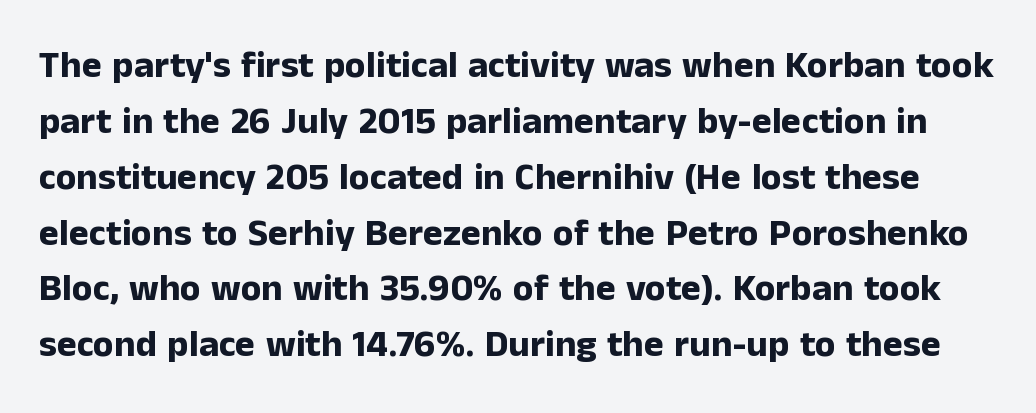
Q: Is the text bold? A: Yes.
Q: Is the text italic (slanted)? A: No, it is upright.
Q: Is the typeface a serif or a sans-serif typeface? A: Sans-serif.
Q: Is the text underlined? A: No.
Q: Is the spacing between letters normal or unusually wide? A: Normal.
Q: Is the spacing between lines tight, normal or loose? A: Normal.
Q: Width (condensed, normal, or wide)? A: Normal.
Q: Stroke contrast? A: Low.
Q: x-height? A: Medium.
Q: Monospaced? A: No.
